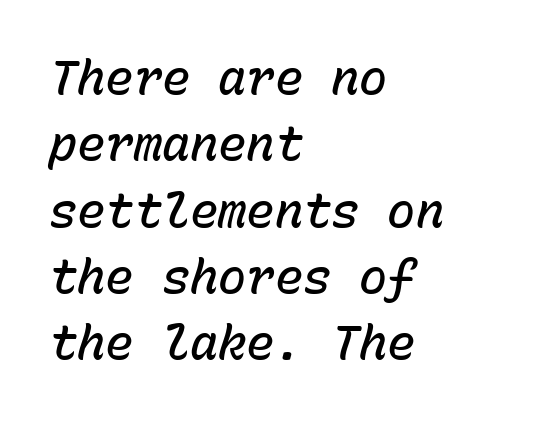
Q: Is the text bold? A: Semi-bold.
Q: Is the text italic (slanted)? A: Yes, it leans right by about 15 degrees.
Q: Is the text underlined? A: No.
Q: How is the paragraph aligned? A: Left-aligned.
Q: Is the spacing between letters normal or unusually wide? A: Normal.
Q: Is the spacing between lines tight, normal or loose? A: Normal.
Q: Width (condensed, normal, or wide)? A: Normal.
Q: Stroke contrast? A: Low.
Q: x-height? A: Medium.
Q: Monospaced? A: Yes.
